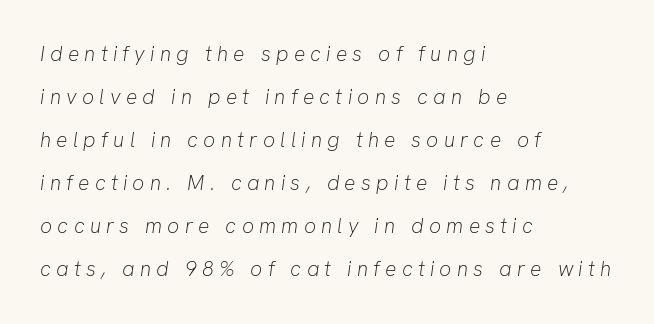
{"italic": "yes", "lean": "right", "slant_degrees": 8, "bold": "no", "underline": "no", "align": "left", "line_spacing": "loose", "line_spacing_ratio": 2.05, "letter_spacing": "wide", "letter_spacing_em": 0.25, "glyph_px": 21}
